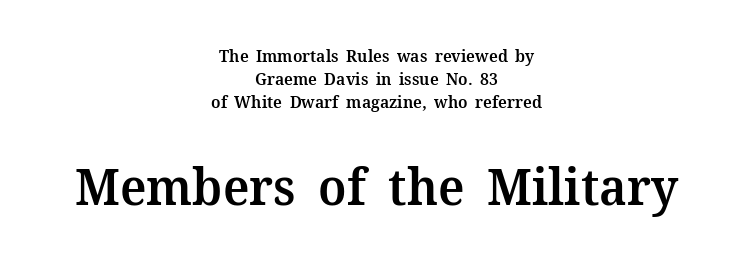
The image shows 51 px semibold serif type, upright; set centered, normal line spacing (1.34x), normal letter spacing, not underlined; the second (bottom) block is 3.0x larger; medium stroke contrast and a medium x-height.
